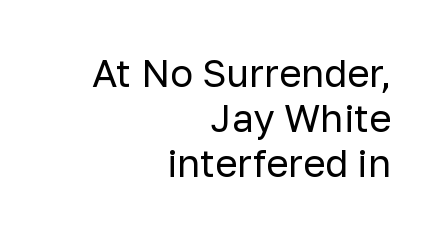
Q: Is the text bold? A: No.
Q: Is the text italic (slanted)? A: No, it is upright.
Q: Is the typeface a serif or a sans-serif typeface? A: Sans-serif.
Q: Is the text underlined? A: No.
Q: How is the paragraph aligned? A: Right-aligned.
Q: Is the spacing between letters normal or unusually wide? A: Normal.
Q: Width (condensed, normal, or wide)? A: Normal.
Q: Stroke contrast? A: Low.
Q: x-height? A: Medium.
Q: Monospaced? A: No.
